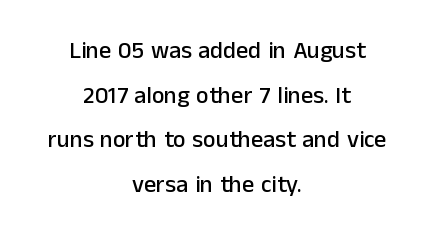
The image shows 24 px text type, upright; set centered, line spacing 1.86x, normal letter spacing, not underlined.
